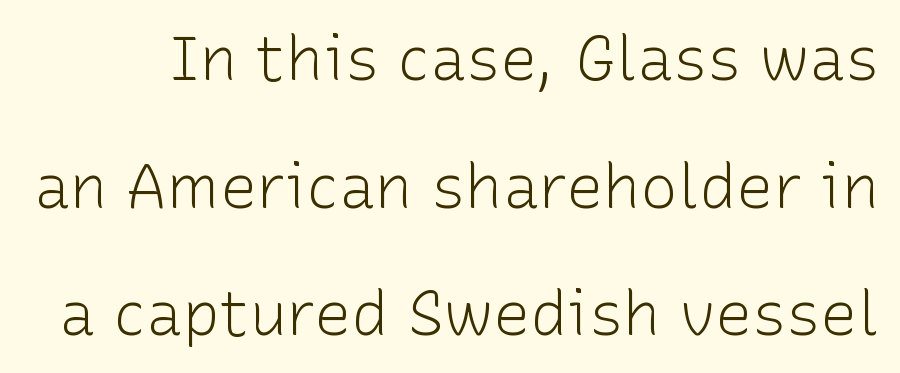
Q: Is the text bold? A: No.
Q: Is the text italic (slanted)? A: No, it is upright.
Q: Is the typeface a serif or a sans-serif typeface? A: Sans-serif.
Q: Is the text underlined? A: No.
Q: Is the spacing between letters normal or unusually wide? A: Normal.
Q: Is the spacing between lines tight, normal or loose? A: Loose.
Q: Width (condensed, normal, or wide)? A: Normal.
Q: Stroke contrast? A: Low.
Q: x-height? A: Medium.
Q: Monospaced? A: No.
